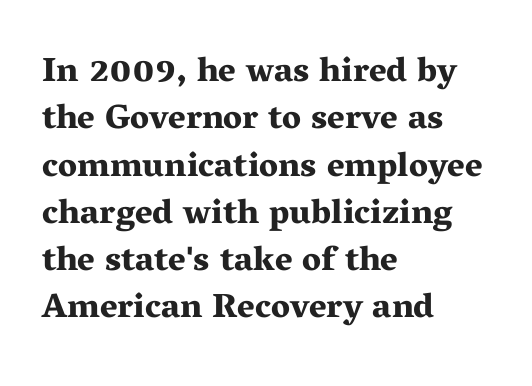
The passage is arranged the way most books set body copy — flush left. This is heavy type, rendered in bold. Every stem runs plumb, perpendicular to the baseline. Character widths vary here, with narrow letters taking less room than wide ones. Reading down the column, the eye jumps a familiar distance to each next line. The foot of each line stays bare and open.
